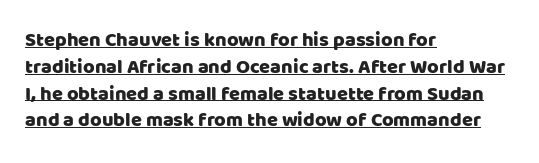
{"italic": "no", "underline": "yes", "align": "left", "line_spacing": "normal", "line_spacing_ratio": 1.34, "letter_spacing": "normal", "letter_spacing_em": 0.0, "glyph_px": 20}
